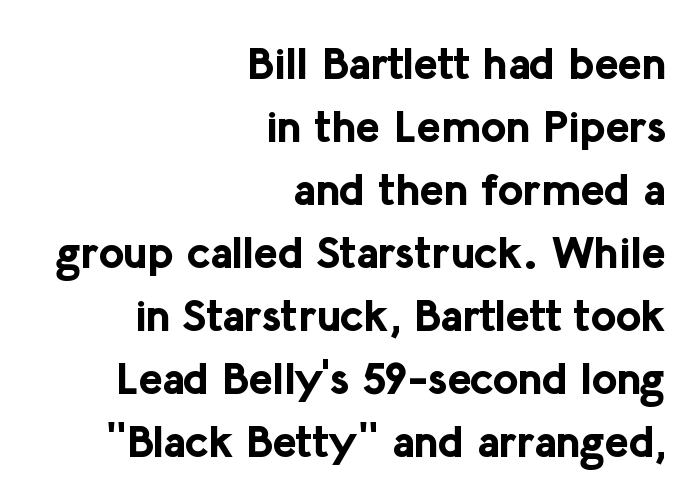
Q: Is the text bold? A: Yes.
Q: Is the text italic (slanted)? A: No, it is upright.
Q: Is the typeface a serif or a sans-serif typeface? A: Sans-serif.
Q: Is the text underlined? A: No.
Q: How is the paragraph aligned? A: Right-aligned.
Q: Is the spacing between letters normal or unusually wide? A: Normal.
Q: Is the spacing between lines tight, normal or loose? A: Normal.
Q: Width (condensed, normal, or wide)? A: Normal.
Q: Stroke contrast? A: Low.
Q: x-height? A: Medium.
Q: Monospaced? A: No.
